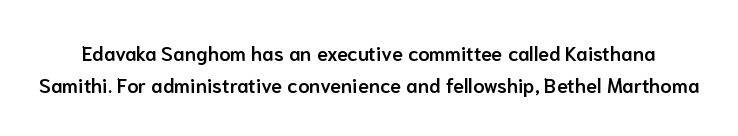
Q: Is the text bold? A: Semi-bold.
Q: Is the text italic (slanted)? A: No, it is upright.
Q: Is the text underlined? A: No.
Q: Is the spacing between letters normal or unusually wide? A: Normal.
Q: Is the spacing between lines tight, normal or loose? A: Normal.
